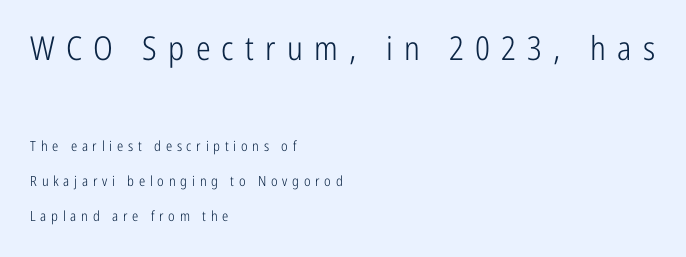
The image shows 33 px light, condensed sans-serif type, upright; set left-aligned, loose line spacing (2.48x), unusually wide letter spacing (+0.34 em), not underlined; the first (top) block is 2.36x larger; low stroke contrast and a medium x-height.
